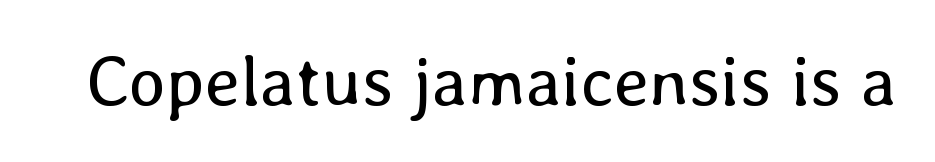
Q: Is the text bold? A: No.
Q: Is the text italic (slanted)? A: No, it is upright.
Q: Is the text underlined? A: No.
Q: Is the spacing between letters normal or unusually wide? A: Normal.
Q: Width (condensed, normal, or wide)? A: Normal.
Q: Stroke contrast? A: Low.
Q: x-height? A: Medium.
Q: Monospaced? A: No.
